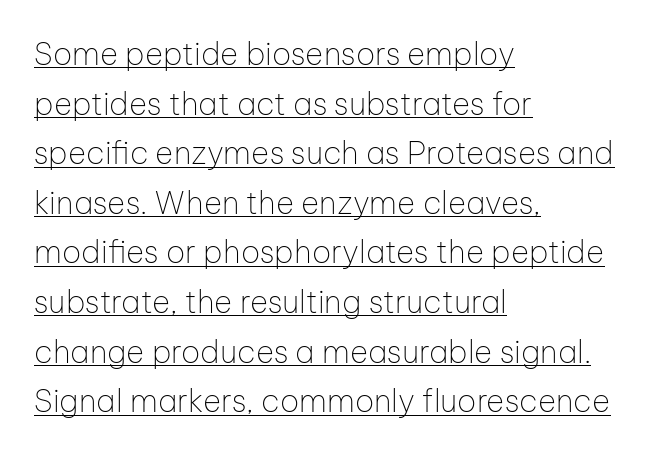
The image shows 31 px thin sans-serif type, upright; set left-aligned, normal line spacing (1.6x), normal letter spacing, underlined; low stroke contrast and a medium x-height.
